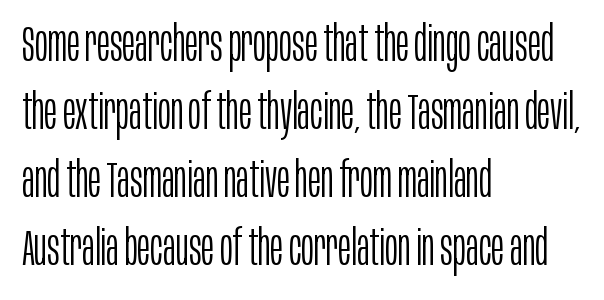
Q: Is the text bold? A: No.
Q: Is the text italic (slanted)? A: No, it is upright.
Q: Is the typeface a serif or a sans-serif typeface? A: Sans-serif.
Q: Is the text underlined? A: No.
Q: How is the paragraph aligned? A: Left-aligned.
Q: Is the spacing between letters normal or unusually wide? A: Normal.
Q: Is the spacing between lines tight, normal or loose? A: Normal.
Q: Width (condensed, normal, or wide)? A: Condensed.
Q: Stroke contrast? A: Low.
Q: x-height? A: Large.
Q: Monospaced? A: No.
